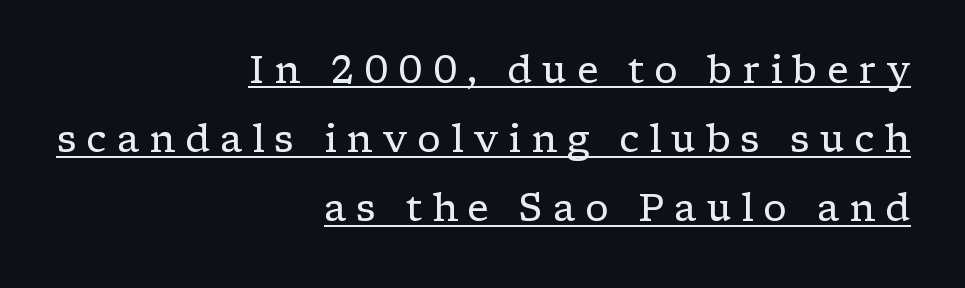
The image shows 38 px regular-weight, wide serif type, upright; set right-aligned, line spacing 1.82x, unusually wide letter spacing (+0.26 em), underlined; low stroke contrast and a medium x-height.
